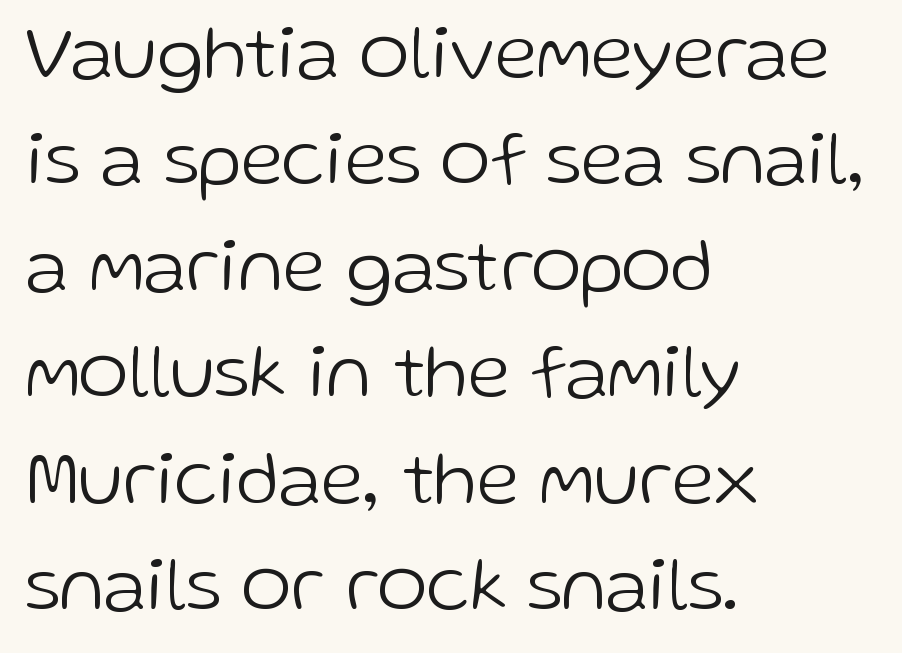
The image shows 76 px light sans-serif type, upright; set left-aligned, normal line spacing (1.4x), normal letter spacing, not underlined; low stroke contrast and a medium x-height.
